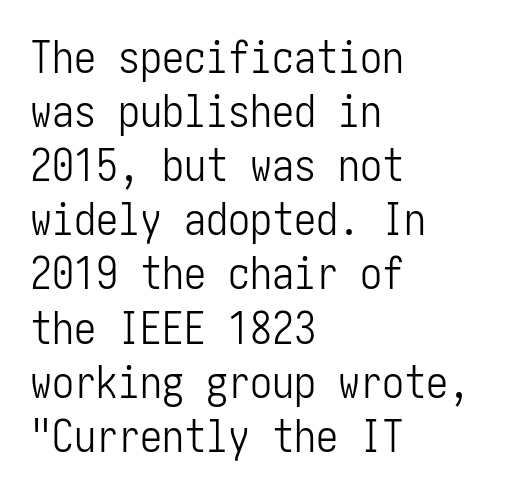
The image shows 44 px light, condensed sans-serif type, upright; set left-aligned, line spacing 1.23x, normal letter spacing, not underlined; low stroke contrast and a medium x-height.
